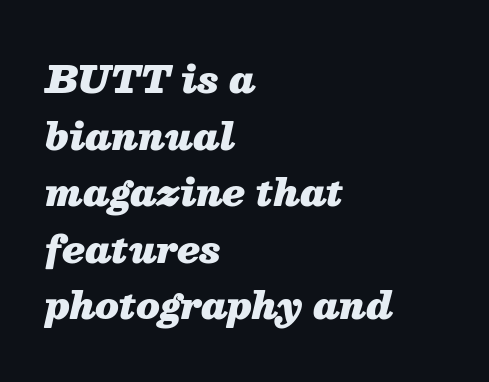
Is the type slanted? Yes — the strokes lean at a clear angle. The text block is weighted toward the left margin, trailing off unevenly rightward. The lines sit at an ordinary, default distance from one another. These lines carry a lot of weight — the face is fully bold. The letters advance in unequal steps, a hallmark of proportional type.
